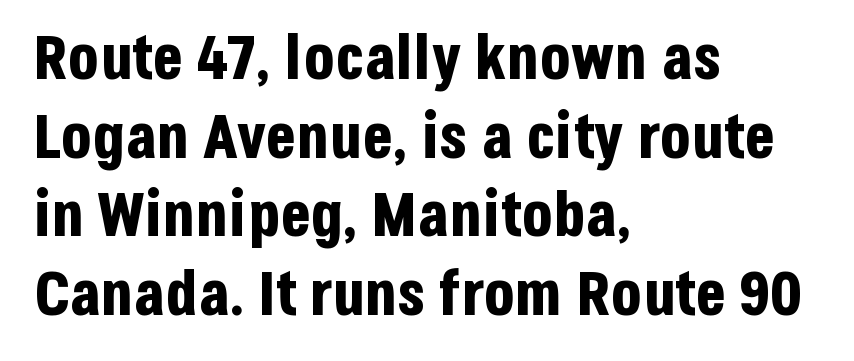
The image shows 63 px bold, condensed sans-serif type, upright; set left-aligned, normal line spacing (1.25x), normal letter spacing, not underlined; low stroke contrast and a large x-height.
